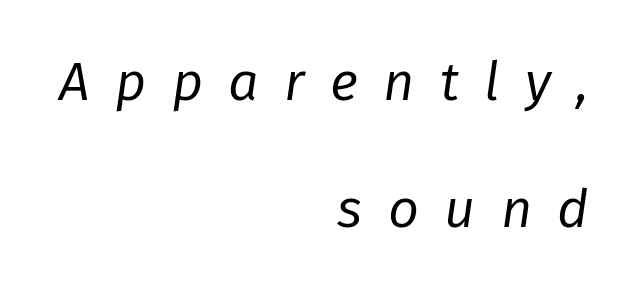
This is oblique type, the kind used for emphasis or titles. A typesetter would call this proportional, since set widths differ per character. Unbolded letterforms with no extra heft. Each row of text sits above clean, open space. Honestly, the rows look like they've been pulled way apart. Is the block centered? No — it sits flush against the right margin.
